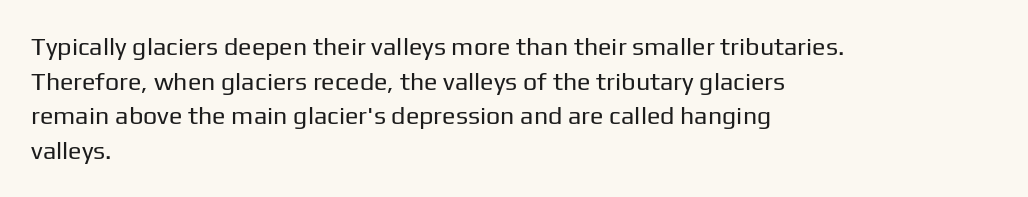
Q: Is the text bold? A: No.
Q: Is the text italic (slanted)? A: No, it is upright.
Q: Is the text underlined? A: No.
Q: How is the paragraph aligned? A: Left-aligned.
Q: Is the spacing between letters normal or unusually wide? A: Normal.
Q: Is the spacing between lines tight, normal or loose? A: Normal.
